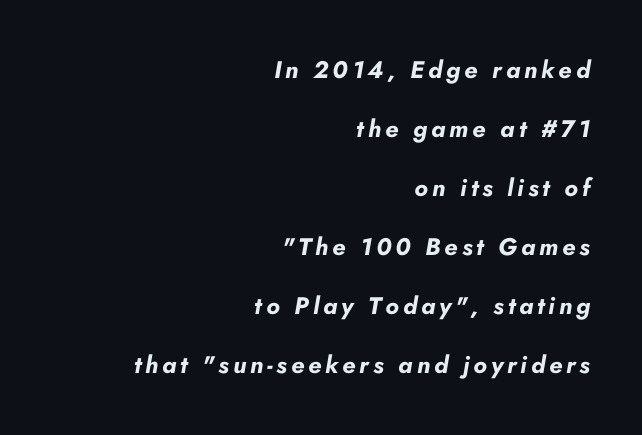
Q: Is the text bold? A: Yes.
Q: Is the text italic (slanted)? A: Yes, it leans right by about 10 degrees.
Q: Is the text underlined? A: No.
Q: How is the paragraph aligned? A: Right-aligned.
Q: Is the spacing between lines tight, normal or loose? A: Loose.
